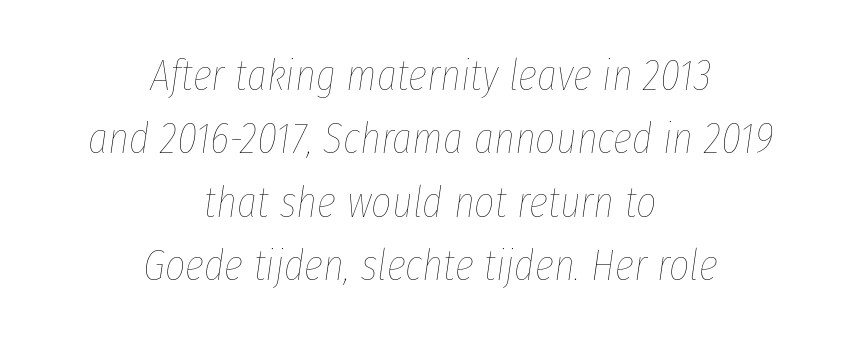
The image shows 44 px thin, condensed type, italic (leaning right); set centered, normal line spacing (1.44x), normal letter spacing, not underlined; low stroke contrast and a medium x-height.
